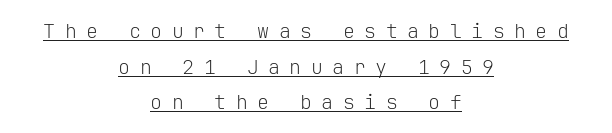
{"italic": "no", "bold": "no", "underline": "yes", "align": "center", "line_spacing_ratio": 1.78, "letter_spacing": "wide", "letter_spacing_em": 0.47, "glyph_px": 20}
